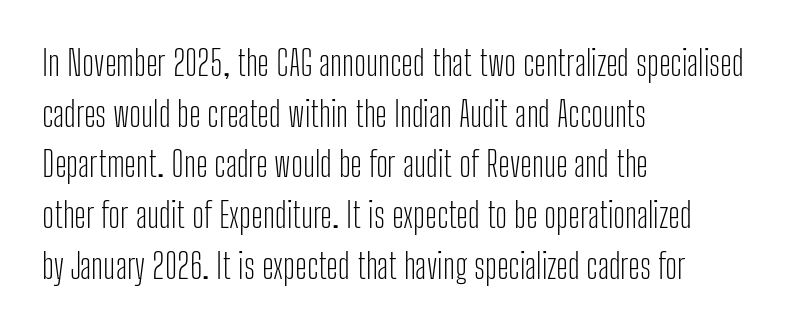
{"serif": "no", "italic": "no", "bold": "no", "weight": "light", "width": "condensed", "stroke_contrast": "low", "x_height": "medium", "monospaced": "no", "underline": "no", "align": "left", "line_spacing": "normal", "line_spacing_ratio": 1.49, "letter_spacing": "normal", "letter_spacing_em": 0.0, "glyph_px": 34}
